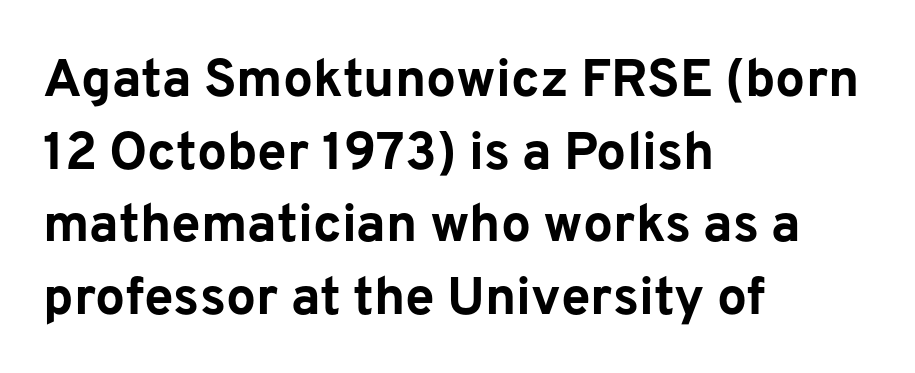
Descenders hang freely into open space. Letter spacing: default. These lines sit exactly where default settings would place them. The rag falls on the right side of this text block. Is this a sans? Yes — the strokes have no serifs. Looks like regular typesetting: each glyph gets only the width it needs.
